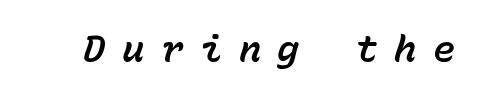
The image shows 37 px text type, italic (leaning right), monospaced; set unusually wide letter spacing (+0.45 em), not underlined; low stroke contrast and a medium x-height.
